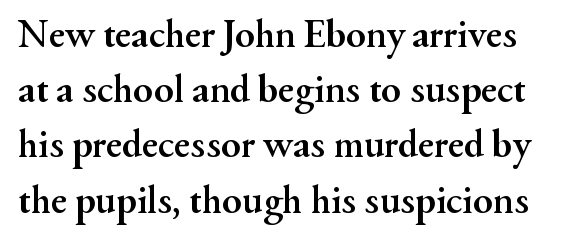
Q: Is the text bold? A: Yes.
Q: Is the text italic (slanted)? A: No, it is upright.
Q: Is the typeface a serif or a sans-serif typeface? A: Serif.
Q: Is the text underlined? A: No.
Q: Is the spacing between letters normal or unusually wide? A: Normal.
Q: Is the spacing between lines tight, normal or loose? A: Normal.
Q: Width (condensed, normal, or wide)? A: Normal.
Q: Stroke contrast? A: Medium.
Q: x-height? A: Small.
Q: Monospaced? A: No.
